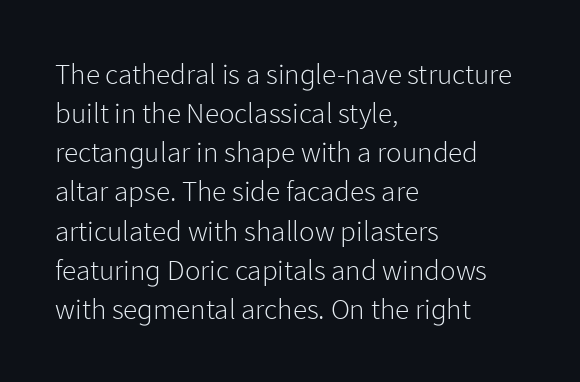
Normally led — the rows are evenly, conventionally spaced. Is the type heavy? It reads as light-to-regular instead. A roman cut, with each character standing at attention. Here the designer chose a conventional face with non-uniform glyph widths. Type style note: lacks serifs. Any mark beneath the type? The region is blank.
